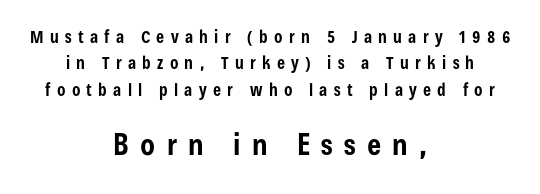
Q: Is the text bold? A: Yes.
Q: Is the text italic (slanted)? A: No, it is upright.
Q: Is the typeface a serif or a sans-serif typeface? A: Sans-serif.
Q: Is the text underlined? A: No.
Q: How is the paragraph aligned? A: Centered.
Q: Is the spacing between letters normal or unusually wide? A: Unusually wide.
Q: Is the spacing between lines tight, normal or loose? A: Normal.
Q: Which block of text is set in a larger size, the first (top) or the second (bottom)? A: The second (bottom) one.
Q: Width (condensed, normal, or wide)? A: Condensed.
Q: Stroke contrast? A: Low.
Q: x-height? A: Medium.
Q: Monospaced? A: No.
